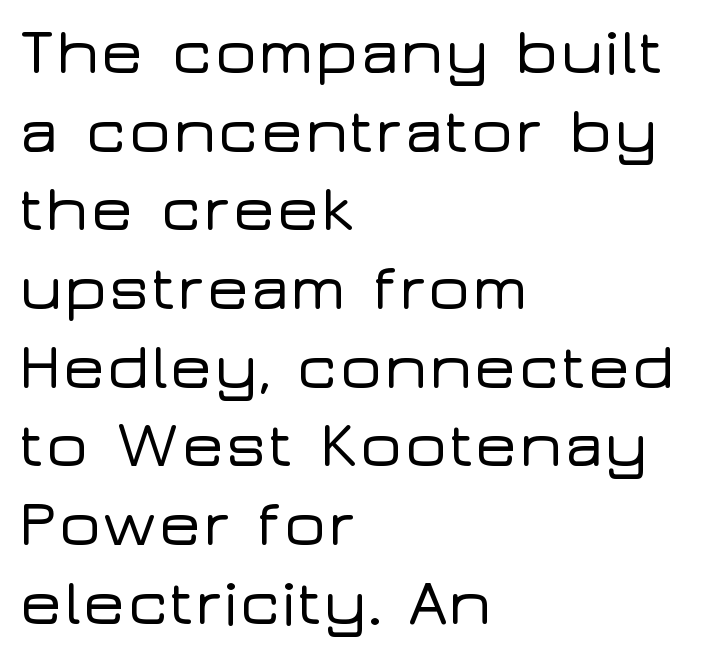
Q: Is the text italic (slanted)? A: No, it is upright.
Q: Is the typeface a serif or a sans-serif typeface? A: Sans-serif.
Q: Is the text underlined? A: No.
Q: How is the paragraph aligned? A: Left-aligned.
Q: Is the spacing between letters normal or unusually wide? A: Normal.
Q: Width (condensed, normal, or wide)? A: Wide.
Q: Stroke contrast? A: Low.
Q: x-height? A: Medium.
Q: Monospaced? A: No.
